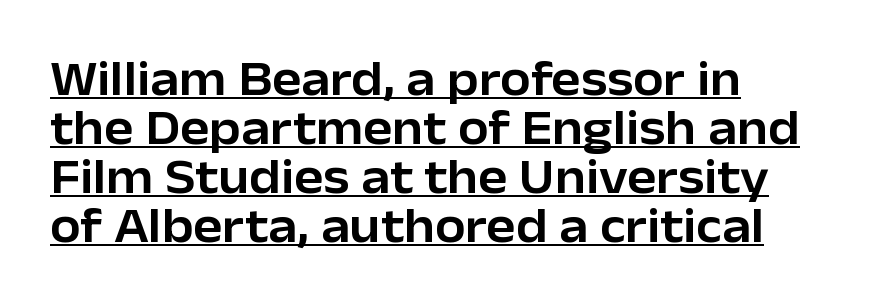
{"serif": "no", "italic": "no", "width": "normal", "stroke_contrast": "low", "x_height": "medium", "monospaced": "no", "underline": "yes", "align": "left", "line_spacing": "tight", "line_spacing_ratio": 1.0, "letter_spacing": "normal", "letter_spacing_em": 0.0, "glyph_px": 49}
